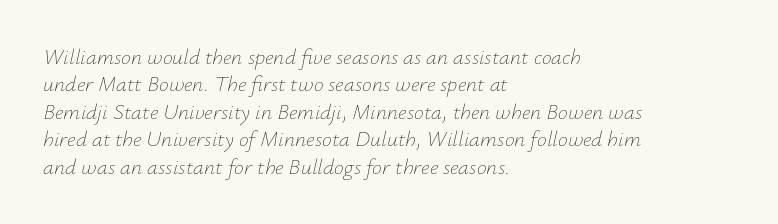
Honestly, the letter spacing is just normal — you wouldn't notice it. Caption: multi-line text, flush left, ragged right. Nobody drew a line under any word here. Successive baselines arrive at the customary interval.
